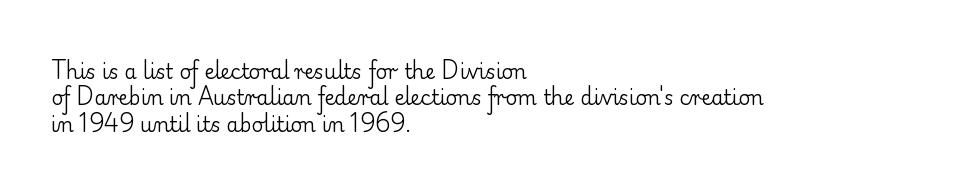
{"italic": "no", "bold": "no", "underline": "no", "align": "left", "line_spacing": "normal", "line_spacing_ratio": 1.32, "letter_spacing": "normal", "letter_spacing_em": 0.0, "glyph_px": 20}
